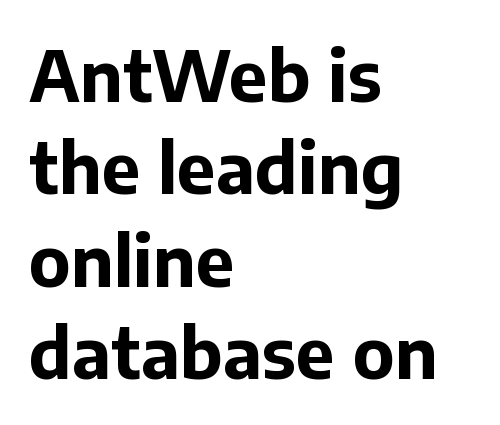
Whoever set this chose a conventional vertical rhythm. On the weight axis this lands at bold, roughly 700. The text was rendered using a sans face with plain stroke endings. The typography opts for an upright posture over an oblique one. How are the letters spaced? Ordinarily, with no added tracking. Which margin do the lines hug? The left one — the right edge is uneven.
